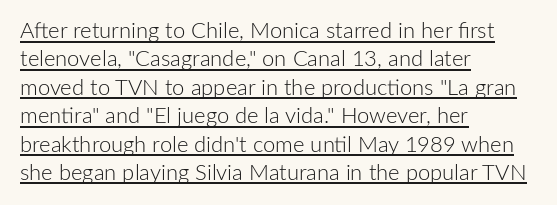
The image shows 22 px text type, upright; set left-aligned, normal line spacing (1.29x), normal letter spacing, underlined.
